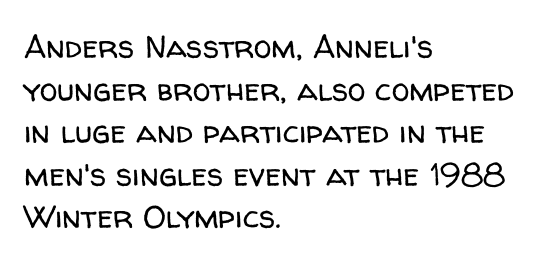
Q: Is the text bold? A: No.
Q: Is the text italic (slanted)? A: No, it is upright.
Q: Is the typeface a serif or a sans-serif typeface? A: Sans-serif.
Q: Is the text underlined? A: No.
Q: How is the paragraph aligned? A: Left-aligned.
Q: Is the spacing between letters normal or unusually wide? A: Normal.
Q: Is the spacing between lines tight, normal or loose? A: Normal.
Q: Width (condensed, normal, or wide)? A: Normal.
Q: Stroke contrast? A: Low.
Q: x-height? A: Medium.
Q: Monospaced? A: No.
